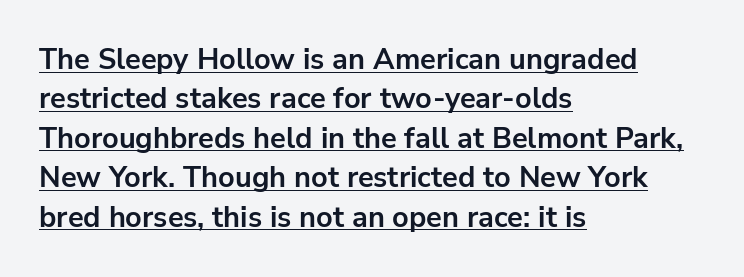
The image shows 29 px bold sans-serif type, upright; set left-aligned, normal line spacing (1.36x), normal letter spacing, underlined; low stroke contrast and a medium x-height.
